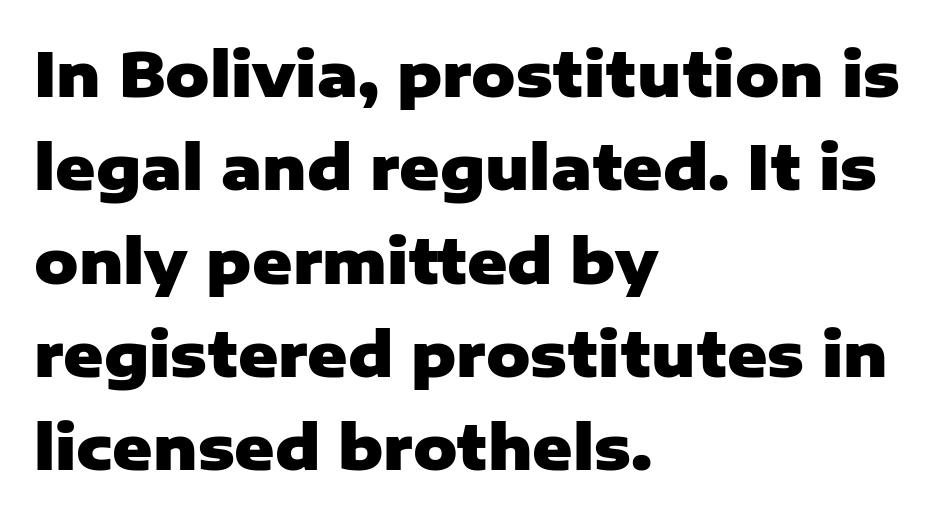
Q: Is the text bold? A: Yes.
Q: Is the text italic (slanted)? A: No, it is upright.
Q: Is the typeface a serif or a sans-serif typeface? A: Sans-serif.
Q: Is the text underlined? A: No.
Q: How is the paragraph aligned? A: Left-aligned.
Q: Is the spacing between letters normal or unusually wide? A: Normal.
Q: Is the spacing between lines tight, normal or loose? A: Normal.
Q: Width (condensed, normal, or wide)? A: Normal.
Q: Stroke contrast? A: Low.
Q: x-height? A: Medium.
Q: Monospaced? A: No.
